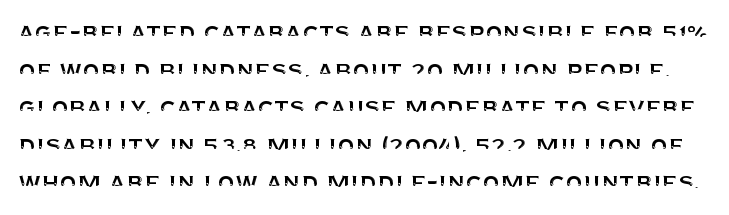
Q: Is the text italic (slanted)? A: No, it is upright.
Q: Is the typeface a serif or a sans-serif typeface? A: Sans-serif.
Q: Is the text underlined? A: No.
Q: Is the spacing between letters normal or unusually wide? A: Normal.
Q: Is the spacing between lines tight, normal or loose? A: Normal.
Q: Width (condensed, normal, or wide)? A: Normal.
Q: Stroke contrast? A: Medium.
Q: x-height? A: Large.
Q: Monospaced? A: No.
